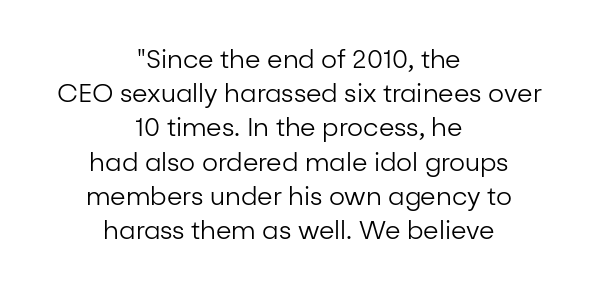
The image shows 25 px text type, upright; set centered, normal line spacing (1.37x), normal letter spacing, not underlined.
